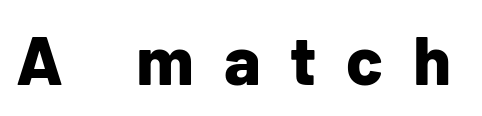
Q: Is the text bold? A: Yes.
Q: Is the text italic (slanted)? A: No, it is upright.
Q: Is the typeface a serif or a sans-serif typeface? A: Sans-serif.
Q: Is the text underlined? A: No.
Q: Is the spacing between letters normal or unusually wide? A: Unusually wide.
Q: Width (condensed, normal, or wide)? A: Normal.
Q: Stroke contrast? A: Low.
Q: x-height? A: Medium.
Q: Monospaced? A: No.
